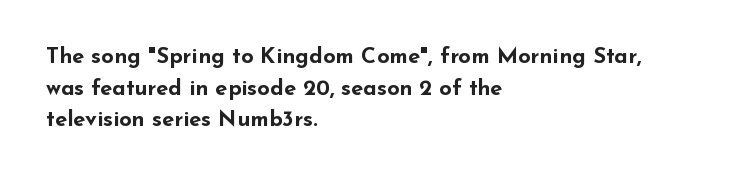
Q: Is the text bold? A: Yes.
Q: Is the text italic (slanted)? A: No, it is upright.
Q: Is the text underlined? A: No.
Q: How is the paragraph aligned? A: Left-aligned.
Q: Is the spacing between letters normal or unusually wide? A: Normal.
Q: Is the spacing between lines tight, normal or loose? A: Normal.
